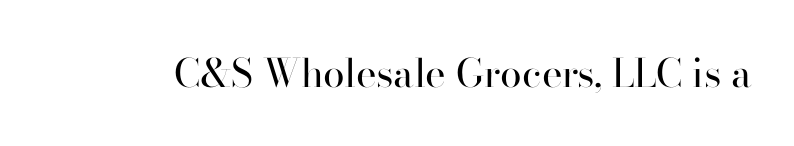
Quick note: not italic, upright. Lines of text with bare space underneath. You could call the tracking neutral — neither tight nor loose. These glyphs show unthickened strokes, regular width or finer. Is this a sans? No — the strokes have serifs. The face used here is proportionally spaced, like ordinary book or web type.
